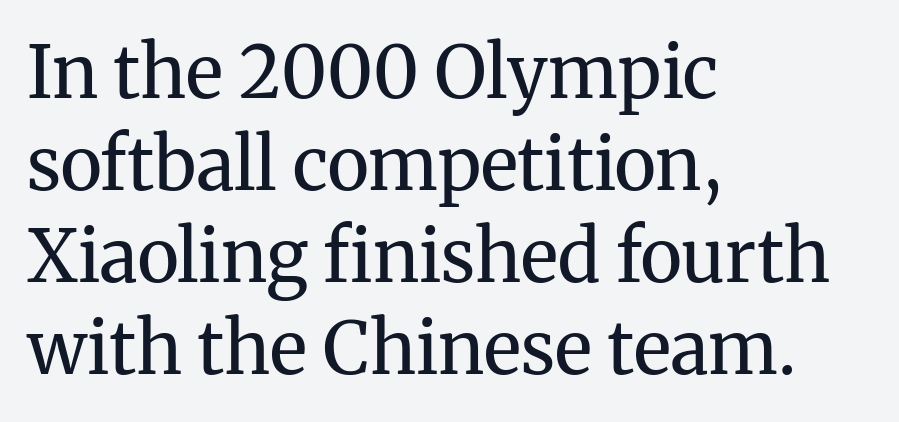
The image shows 72 px regular-weight serif type, upright; set left-aligned, normal line spacing (1.28x), normal letter spacing, not underlined; medium stroke contrast and a medium x-height.
